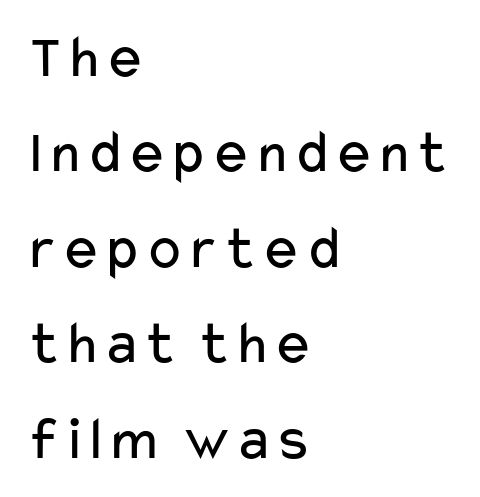
The glyphs in this specimen are sans serif. Words float on clear page, feet unadorned. If you measured baseline to baseline, you'd find a middling distance. Weight: in the light-to-regular range. Line beginnings align vertically; line endings do not. The rendering uses natural spacing where letterforms have individual widths.
